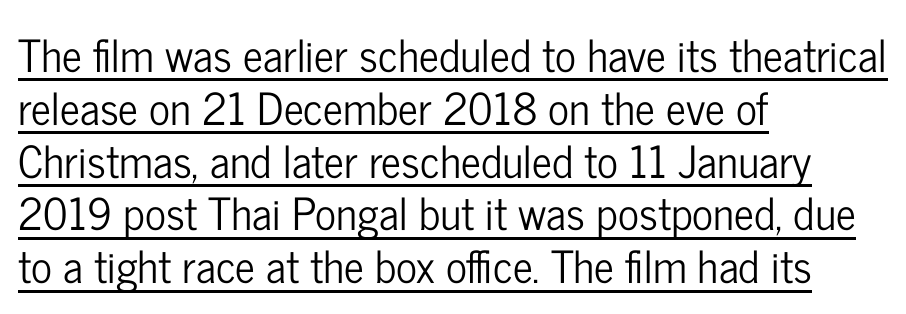
Upright lettering throughout. What decoration does the sample have? An underline. Check where the strokes stop: nothing finishes them off — pure sans. The face used here is proportionally spaced, like ordinary book or web type.
